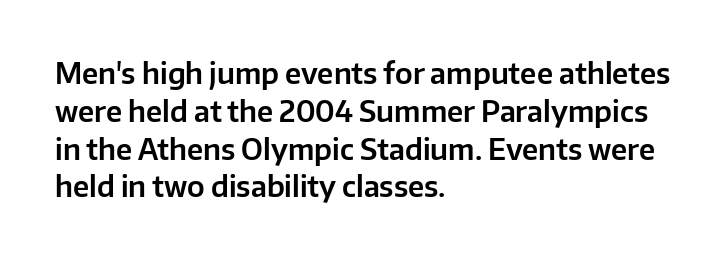
{"serif": "no", "italic": "no", "width": "normal", "stroke_contrast": "low", "x_height": "medium", "monospaced": "no", "underline": "no", "align": "left", "line_spacing": "normal", "line_spacing_ratio": 1.35, "letter_spacing": "normal", "letter_spacing_em": 0.0, "glyph_px": 28}
